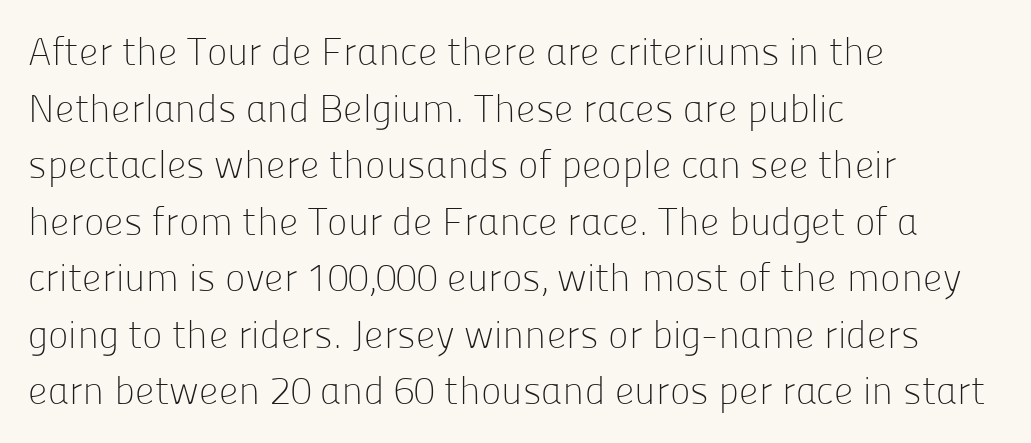
Each line starts at the same left margin while the right side varies. On a weight scale, this lands at 450 or below. A bare baseline throughout the passage. The space between consecutive lines is moderate. The line texture is even and compact thanks to regular tracking. Here the designer chose a conventional face with non-uniform glyph widths.
